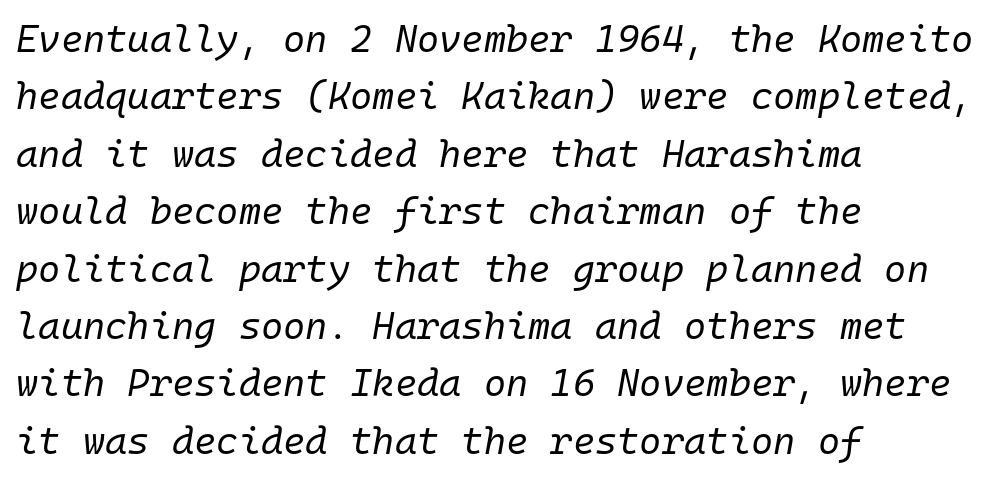
In terms of leading, this rendering sits right in the middle. Would a proofreader flag this as italicized? Yes. These lines are rendered in a fixed-pitch font. No heavy texture on the line: the type isn't bold. The ragged edge is on the right, which tells us the setting is flush left.
